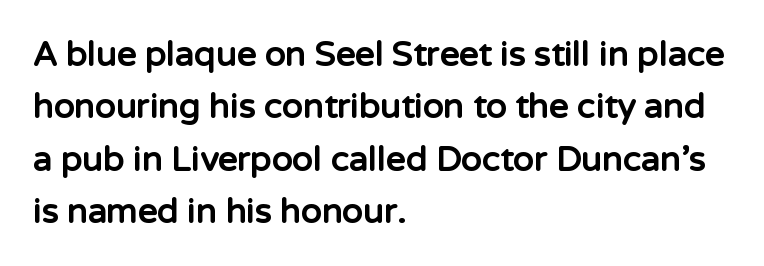
Q: Is the text bold? A: Yes.
Q: Is the text italic (slanted)? A: No, it is upright.
Q: Is the typeface a serif or a sans-serif typeface? A: Sans-serif.
Q: Is the text underlined? A: No.
Q: How is the paragraph aligned? A: Left-aligned.
Q: Is the spacing between letters normal or unusually wide? A: Normal.
Q: Is the spacing between lines tight, normal or loose? A: Normal.
Q: Width (condensed, normal, or wide)? A: Normal.
Q: Stroke contrast? A: Low.
Q: x-height? A: Medium.
Q: Monospaced? A: No.
